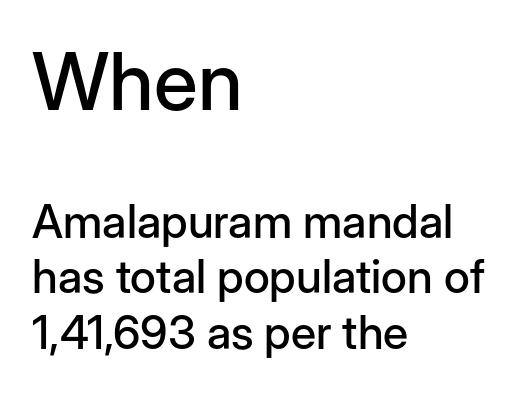
Letterform terminals end flat and unadorned throughout the passage. Where is the straight margin? On the left. Posture: straight, roman, zero tilt. Clear beneath every line of the passage.
